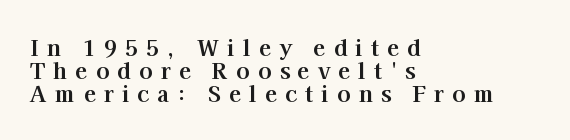
{"italic": "no", "bold": "yes", "underline": "no", "align": "left", "line_spacing": "tight", "line_spacing_ratio": 1.05, "letter_spacing": "wide", "letter_spacing_em": 0.37, "glyph_px": 22}
